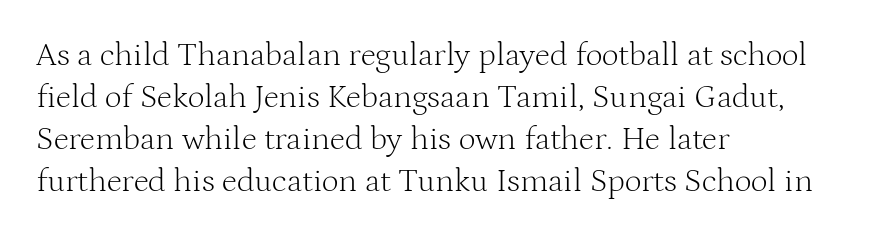
The face used here is proportionally spaced, like ordinary book or web type. Line spacing here is normal. No italicization has been applied; the sample stays upright. Heaviness? Minimal to ordinary, like unemphasized prose. Descenders hang freely into open space. Short note: letters normally spaced.
